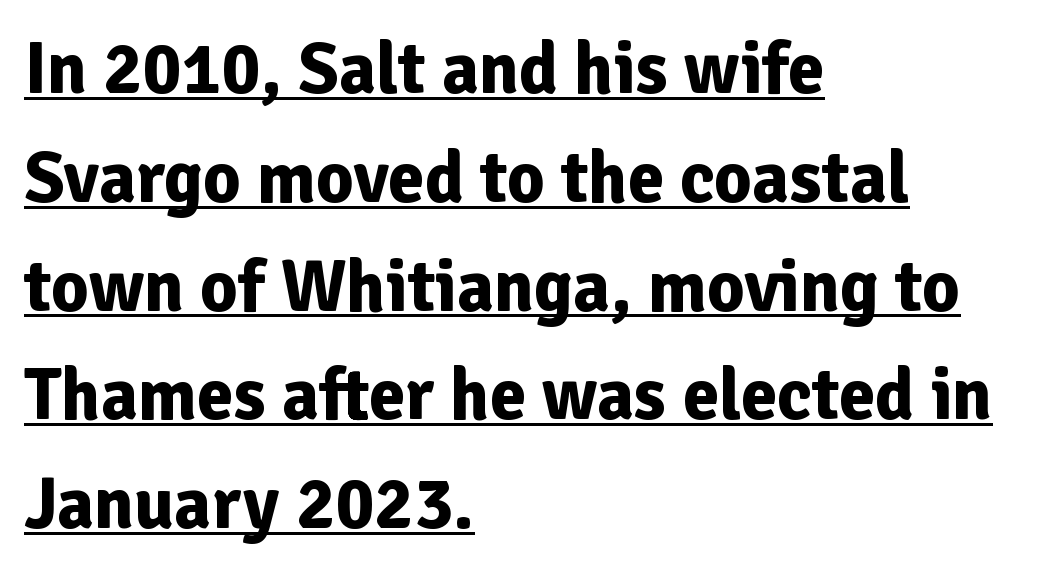
Style check: upright. Left-aligned paragraph, ragged on the right. The string is rendered with underlining switched on. Vertically, the passage feels balanced, rows spaced as you'd expect.
